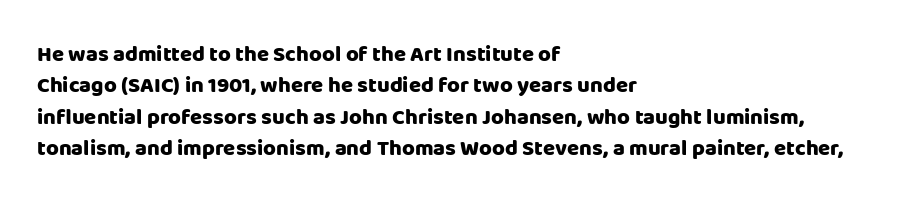
The vertical gap from one line to the next is medium. Bold? Absolutely — the strokes are thick and heavy. Plain, unruled lines of type. The ragged edge is on the right, which tells us the setting is flush left.
